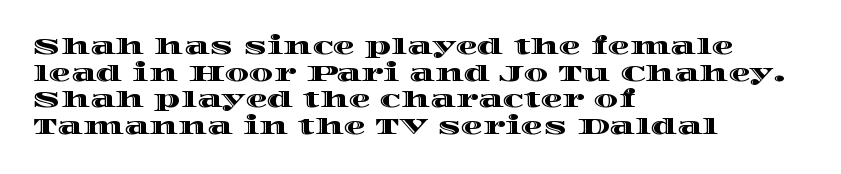
Q: Is the text italic (slanted)? A: No, it is upright.
Q: Is the text underlined? A: No.
Q: How is the paragraph aligned? A: Left-aligned.
Q: Is the spacing between letters normal or unusually wide? A: Normal.
